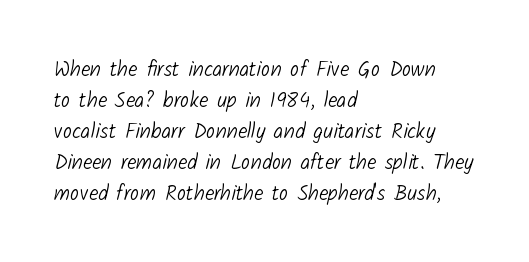
The paragraph shown leans on its left margin. Short note: letters normally spaced. A bare baseline throughout the passage. Is there much room between lines? A standard amount, neither cramped nor airy. Think standard paragraph weight, or any step lighter than that.
